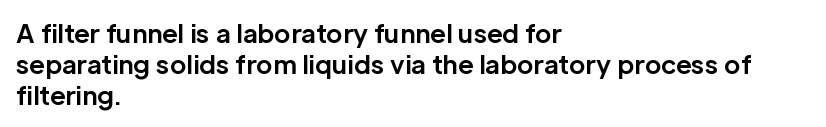
{"italic": "no", "bold": "yes", "underline": "no", "align": "left", "line_spacing_ratio": 1.24, "letter_spacing": "normal", "letter_spacing_em": 0.0, "glyph_px": 25}
